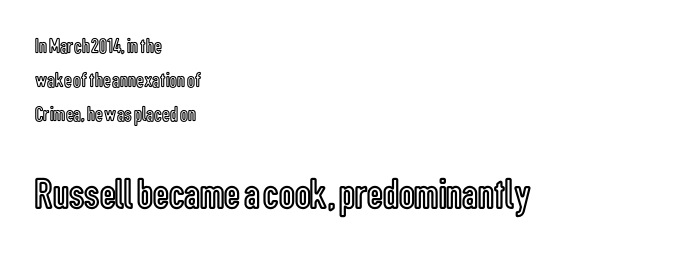
Alignment: flush left. The following chunk of copy outweighs the initial chunk in type size. Default kerning and tracking; the words read as compact shapes. Character widths vary here, with narrow letters taking less room than wide ones. Rows of type keep a routine distance in the vertical direction.
